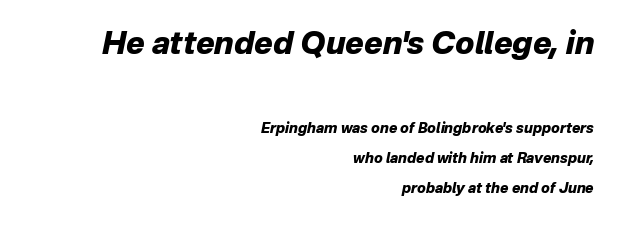
{"italic": "yes", "lean": "right", "slant_degrees": 12, "bold": "yes", "weight": "heavy", "width": "normal", "stroke_contrast": "low", "x_height": "medium", "monospaced": "no", "underline": "no", "align": "right", "line_spacing": "loose", "line_spacing_ratio": 2.16, "letter_spacing": "normal", "letter_spacing_em": 0.0, "larger_block": "first", "size_ratio": 2.21, "glyph_px": 31}
